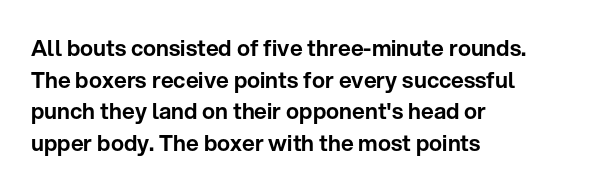
Q: Is the text italic (slanted)? A: No, it is upright.
Q: Is the text underlined? A: No.
Q: How is the paragraph aligned? A: Left-aligned.
Q: Is the spacing between letters normal or unusually wide? A: Normal.
Q: Is the spacing between lines tight, normal or loose? A: Normal.
